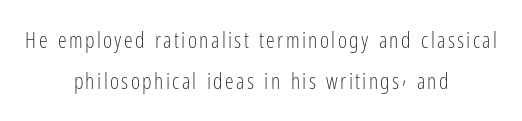
Q: Is the text bold? A: No.
Q: Is the text italic (slanted)? A: No, it is upright.
Q: Is the text underlined? A: No.
Q: How is the paragraph aligned? A: Centered.
